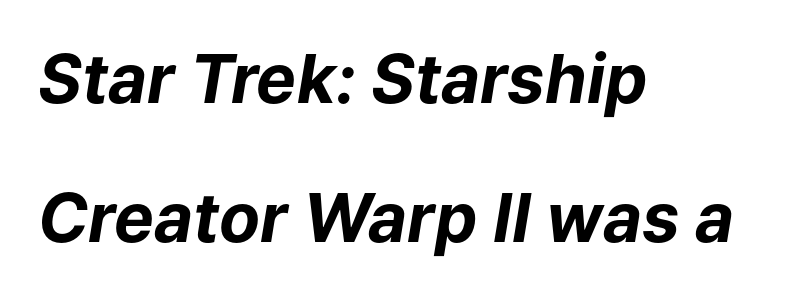
Q: Is the text bold? A: Yes.
Q: Is the text italic (slanted)? A: Yes, it leans right by about 9 degrees.
Q: Is the text underlined? A: No.
Q: How is the paragraph aligned? A: Left-aligned.
Q: Is the spacing between letters normal or unusually wide? A: Normal.
Q: Is the spacing between lines tight, normal or loose? A: Loose.
Q: Width (condensed, normal, or wide)? A: Normal.
Q: Stroke contrast? A: Low.
Q: x-height? A: Medium.
Q: Monospaced? A: No.
